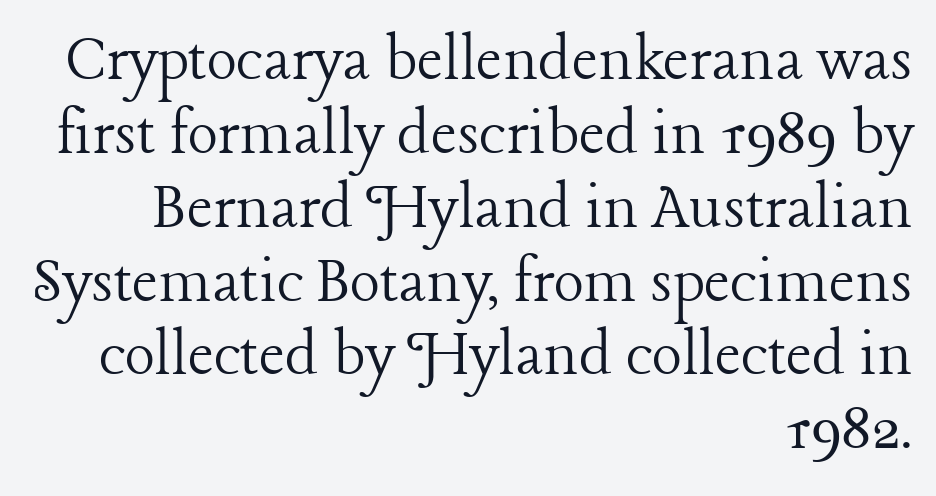
The block of text is dense from top to bottom, with scant space between rows. These lines are rendered in a variable-pitch font. Font category for this specimen: serif. Does the lettering tilt? It doesn't — this is upright. The passage shown is not underscored anywhere.
